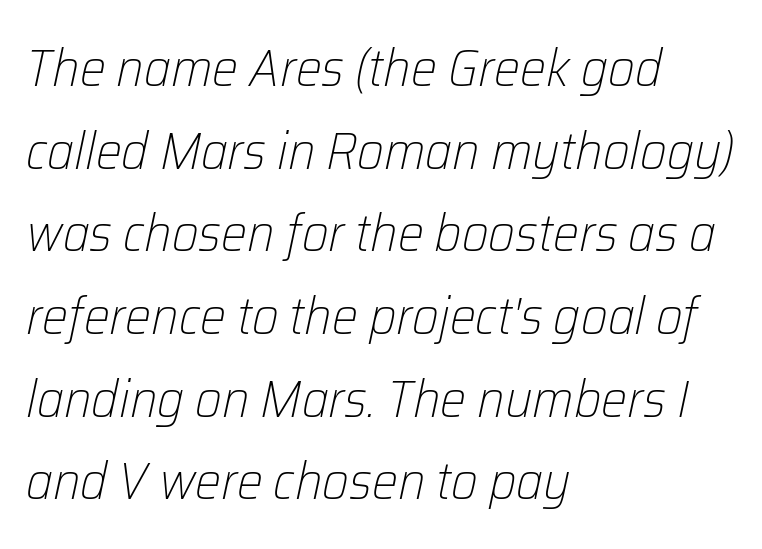
{"italic": "yes", "lean": "right", "slant_degrees": 12, "bold": "no", "weight": "light", "width": "normal", "stroke_contrast": "low", "x_height": "medium", "monospaced": "no", "underline": "no", "align": "left", "line_spacing": "normal", "line_spacing_ratio": 1.59, "letter_spacing": "normal", "letter_spacing_em": 0.0, "glyph_px": 52}
